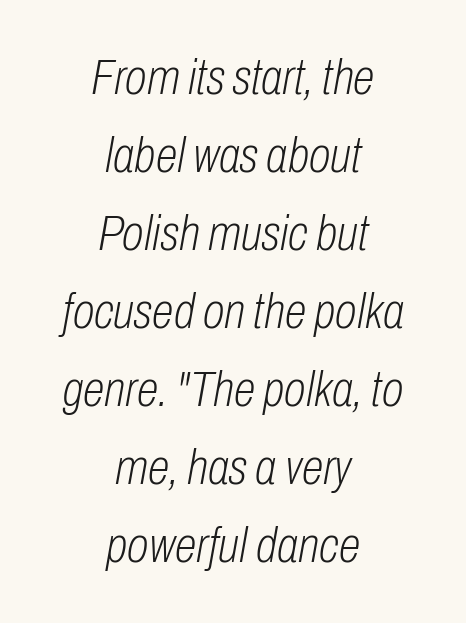
Q: Is the text bold? A: No.
Q: Is the text italic (slanted)? A: Yes, it leans right by about 10 degrees.
Q: Is the text underlined? A: No.
Q: How is the paragraph aligned? A: Centered.
Q: Is the spacing between letters normal or unusually wide? A: Normal.
Q: Is the spacing between lines tight, normal or loose? A: Normal.
Q: Width (condensed, normal, or wide)? A: Condensed.
Q: Stroke contrast? A: Low.
Q: x-height? A: Medium.
Q: Monospaced? A: No.
